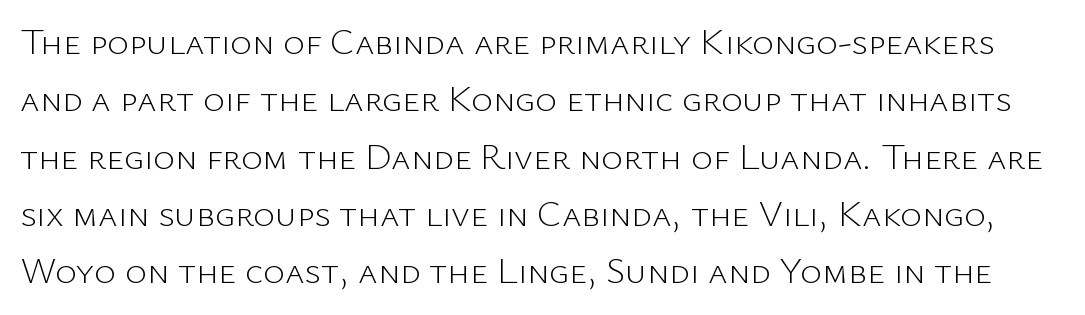
The image shows 37 px light sans-serif type, upright; set normal line spacing (1.55x), normal letter spacing, not underlined; low stroke contrast and a medium x-height.
